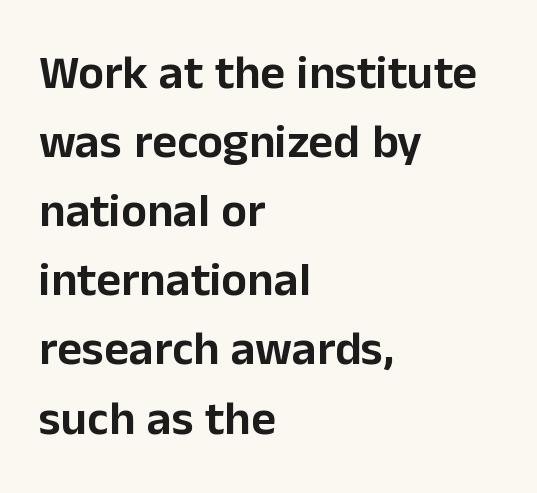
In CSS terms this would be text-align: left. Quick note: not italic, upright. In terms of letterform style, serifs are entirely absent. The foot of each line stays bare and open. Quick note: interline space is typical.
